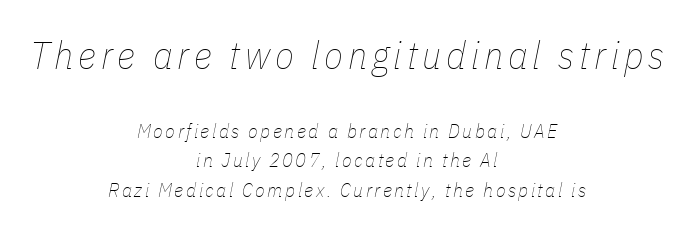
The image shows 39 px thin, condensed type, italic (leaning right); set centered, normal line spacing (1.46x), not underlined; the first (top) block is 1.95x larger; low stroke contrast and a medium x-height.
